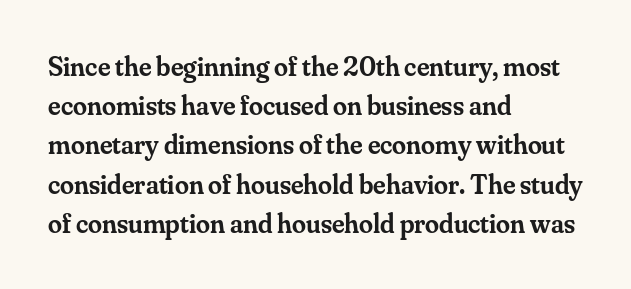
Typeset ragged right — the left edge is the straight one. The vertical gap from one line to the next is medium. Has an underline been added? It has not. The glyphs in this specimen are seriffed. The passage shown is typed in a proportional face where columns would drift.
